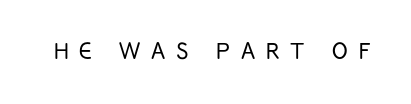
Q: Is the text bold? A: No.
Q: Is the text italic (slanted)? A: No, it is upright.
Q: Is the typeface a serif or a sans-serif typeface? A: Sans-serif.
Q: Is the text underlined? A: No.
Q: Is the spacing between letters normal or unusually wide? A: Unusually wide.
Q: Width (condensed, normal, or wide)? A: Condensed.
Q: Stroke contrast? A: Low.
Q: x-height? A: Large.
Q: Monospaced? A: No.
